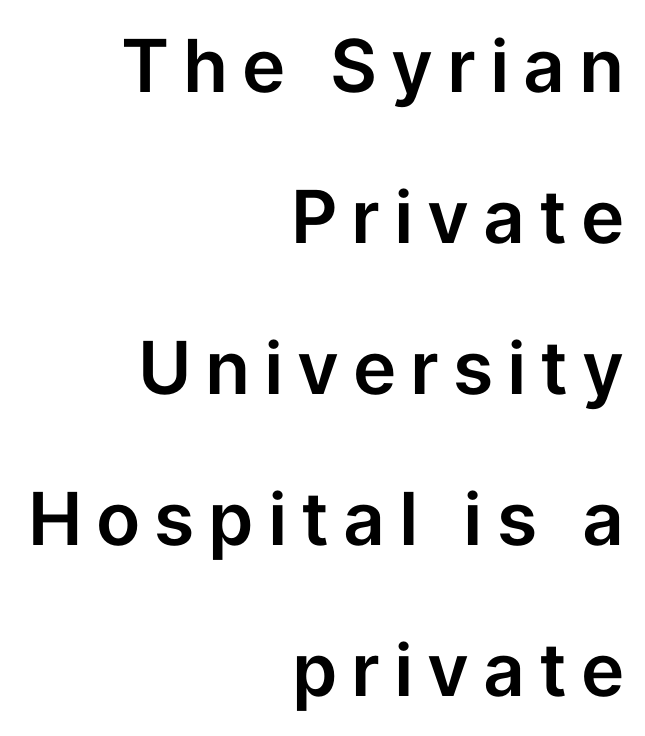
The image shows 73 px sans-serif type, upright; set right-aligned, loose line spacing (2.07x), not underlined; low stroke contrast and a medium x-height.
